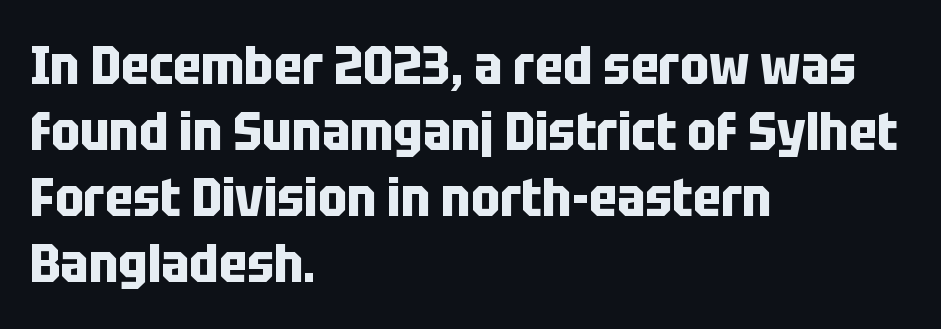
The image shows 54 px bold, condensed sans-serif type, upright; set left-aligned, line spacing 1.22x, normal letter spacing, not underlined; low stroke contrast and a large x-height.
